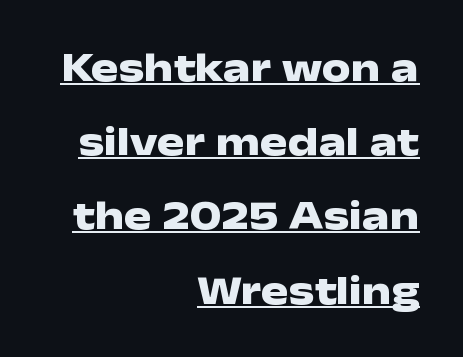
The lines in this sample share a right terminus and differ only in where they begin. A continuous stroke trails under the words, as in a hyperlink. Look at the stroke-to-counter ratio: heavy, a bold. Characters follow at the spacing the type designer built in.
